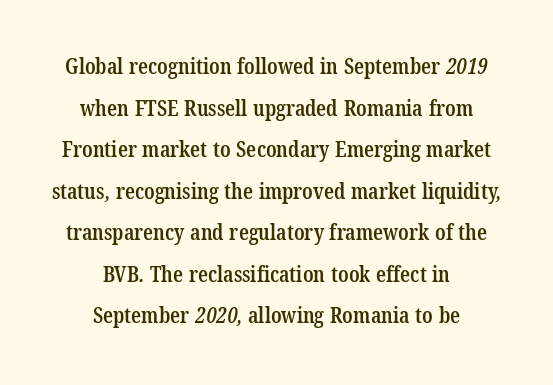
{"bold": "semi", "underline": "no", "align": "center", "line_spacing_ratio": 1.89, "letter_spacing": "normal", "letter_spacing_em": 0.0, "glyph_px": 22}
